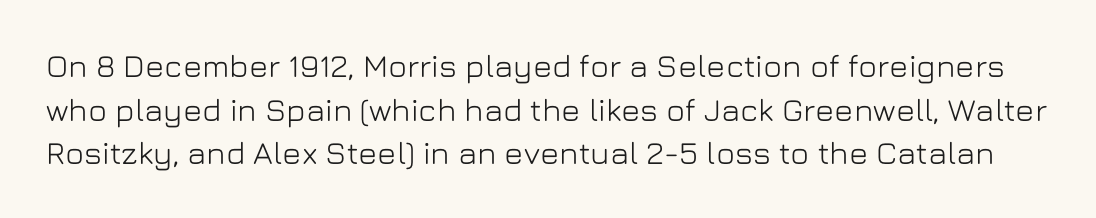
The image shows 32 px sans-serif type, upright; set normal line spacing (1.36x), normal letter spacing, not underlined; low stroke contrast and a medium x-height.
